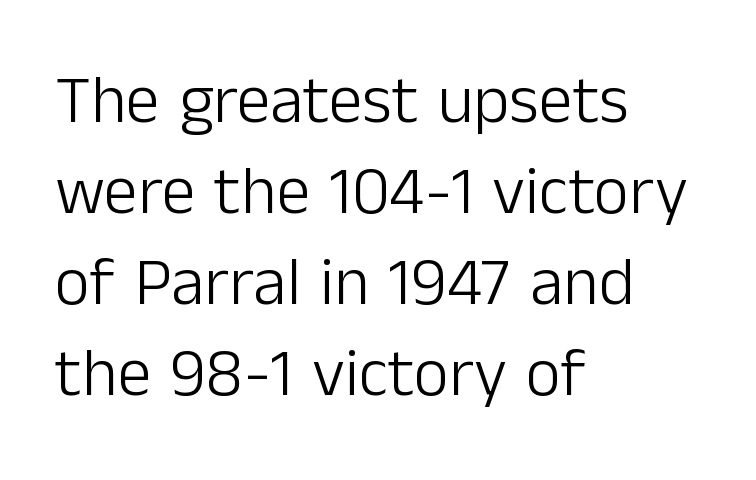
Q: Is the text bold? A: No.
Q: Is the text italic (slanted)? A: No, it is upright.
Q: Is the typeface a serif or a sans-serif typeface? A: Sans-serif.
Q: Is the text underlined? A: No.
Q: How is the paragraph aligned? A: Left-aligned.
Q: Is the spacing between letters normal or unusually wide? A: Normal.
Q: Is the spacing between lines tight, normal or loose? A: Normal.
Q: Width (condensed, normal, or wide)? A: Normal.
Q: Stroke contrast? A: Low.
Q: x-height? A: Medium.
Q: Monospaced? A: No.
